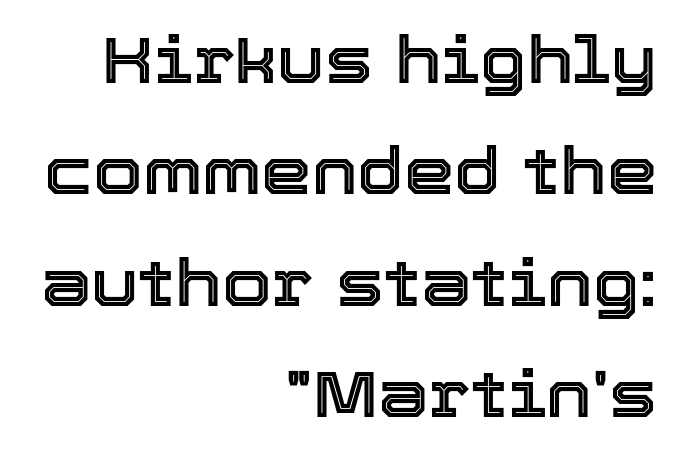
Is there any slant? The stems are plumb. Is this a fixed-width face? No — the glyphs have proportional, varying widths. Bare-footed words on every line. Compared with typical body copy, the letter spacing here is the same.
